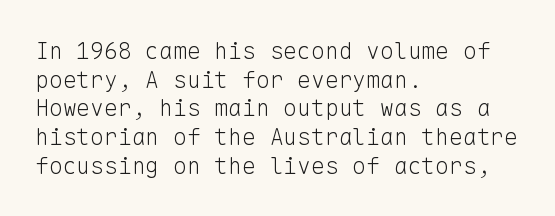
{"italic": "no", "bold": "no", "underline": "no", "align": "left", "line_spacing": "normal", "line_spacing_ratio": 1.25, "letter_spacing": "normal", "letter_spacing_em": 0.0, "glyph_px": 23}
